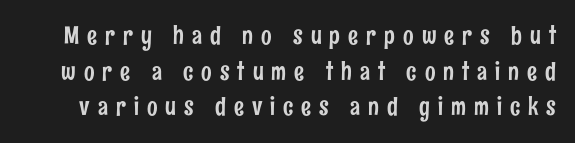
Q: Is the text italic (slanted)? A: No, it is upright.
Q: Is the text underlined? A: No.
Q: Is the spacing between letters normal or unusually wide? A: Unusually wide.
Q: Is the spacing between lines tight, normal or loose? A: Normal.
